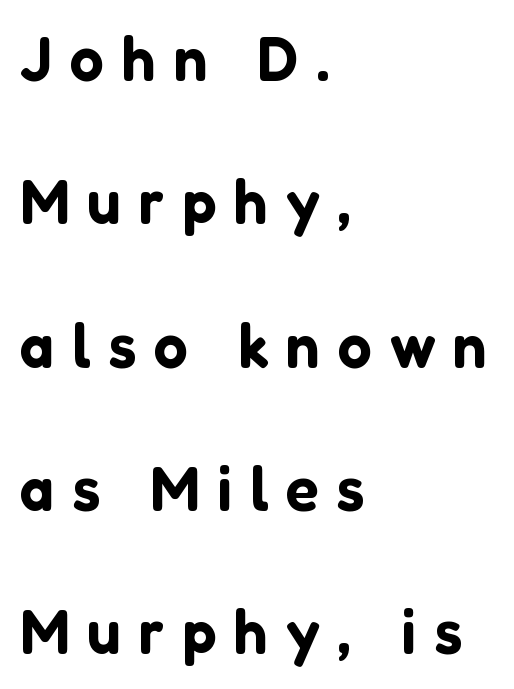
{"serif": "no", "italic": "no", "width": "normal", "stroke_contrast": "low", "x_height": "medium", "monospaced": "no", "underline": "no", "align": "left", "line_spacing": "loose", "line_spacing_ratio": 2.35, "letter_spacing": "wide", "letter_spacing_em": 0.29, "glyph_px": 61}
